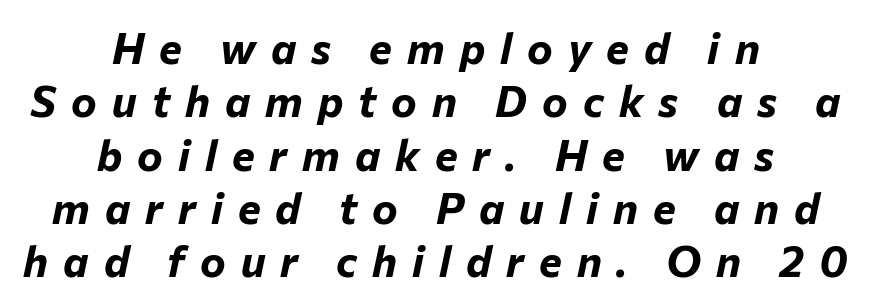
When letters slant like this, we call the style italic. The face used here is proportionally spaced, like ordinary book or web type. Emphasis by weight is at full strength: bold. Decoration check: the copy has no underline. There is plenty of visible air inserted between adjacent glyphs.
